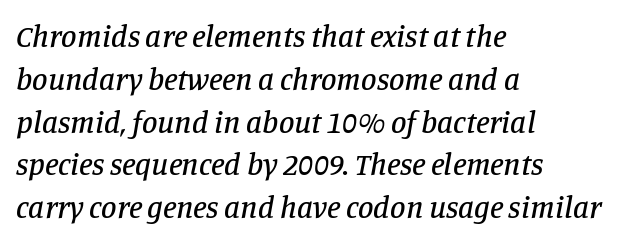
Is the block centered? No — it sits flush against the left margin. A normal amount of white space separates one row of letters from the next. The rendering shows small feet on the letterforms — a serif design. Letters rest on an invisible, unmarked baseline.
